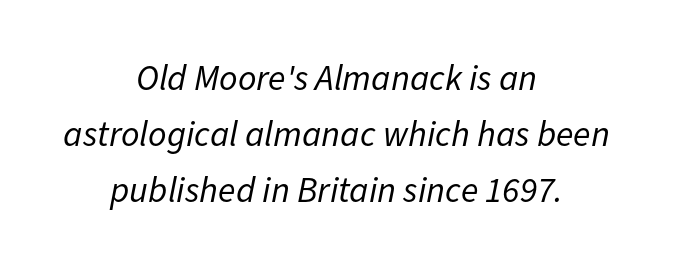
Caption: face not bold, strokes unweighted. One glance says typical: line gaps are just what's usual. The words here are not underlined. Is the letter spacing exaggerated? No — it looks like the ordinary default.
